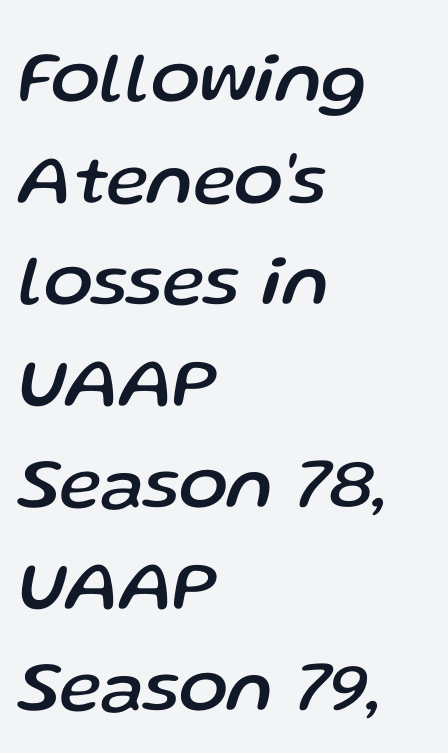
Q: Is the text italic (slanted)? A: Yes, it leans right by about 13 degrees.
Q: Is the text underlined? A: No.
Q: How is the paragraph aligned? A: Left-aligned.
Q: Is the spacing between letters normal or unusually wide? A: Normal.
Q: Is the spacing between lines tight, normal or loose? A: Normal.
Q: Width (condensed, normal, or wide)? A: Normal.
Q: Stroke contrast? A: Low.
Q: x-height? A: Medium.
Q: Monospaced? A: No.
